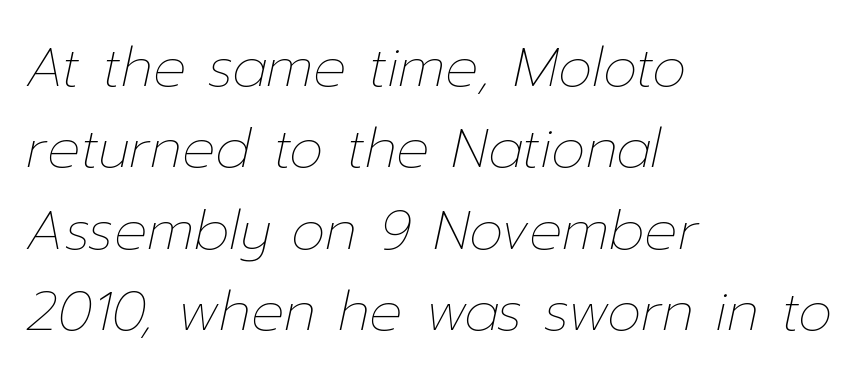
Q: Is the text bold? A: No.
Q: Is the text italic (slanted)? A: Yes, it leans right by about 12 degrees.
Q: Is the text underlined? A: No.
Q: How is the paragraph aligned? A: Left-aligned.
Q: Is the spacing between letters normal or unusually wide? A: Normal.
Q: Is the spacing between lines tight, normal or loose? A: Normal.
Q: Width (condensed, normal, or wide)? A: Normal.
Q: Stroke contrast? A: Low.
Q: x-height? A: Medium.
Q: Monospaced? A: No.
